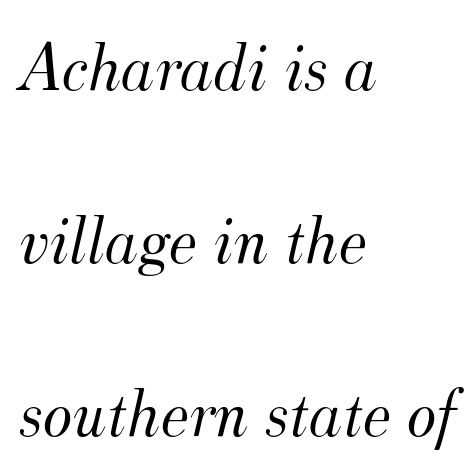
Q: Is the text bold? A: No.
Q: Is the text italic (slanted)? A: Yes, it leans right by about 12 degrees.
Q: Is the typeface a serif or a sans-serif typeface? A: Serif.
Q: Is the text underlined? A: No.
Q: How is the paragraph aligned? A: Left-aligned.
Q: Is the spacing between letters normal or unusually wide? A: Normal.
Q: Is the spacing between lines tight, normal or loose? A: Loose.
Q: Width (condensed, normal, or wide)? A: Normal.
Q: Stroke contrast? A: Medium.
Q: x-height? A: Small.
Q: Monospaced? A: No.
